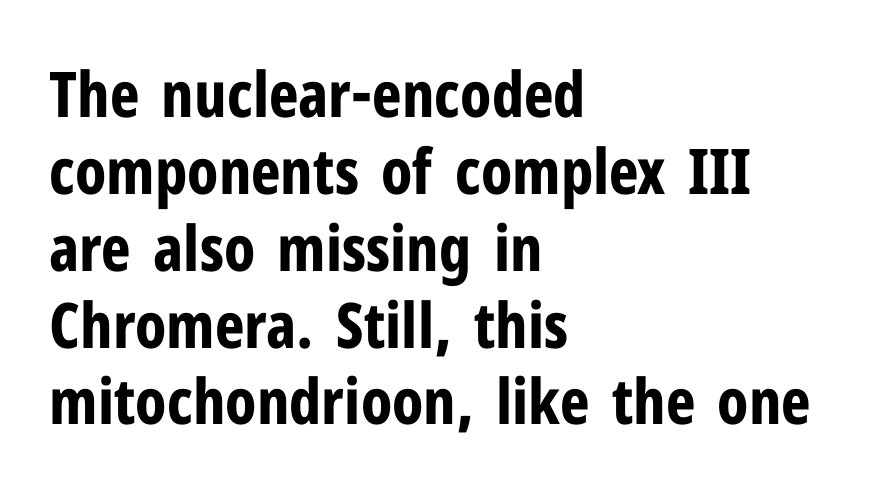
Q: Is the text bold? A: Yes.
Q: Is the text italic (slanted)? A: No, it is upright.
Q: Is the typeface a serif or a sans-serif typeface? A: Sans-serif.
Q: Is the text underlined? A: No.
Q: How is the paragraph aligned? A: Left-aligned.
Q: Is the spacing between letters normal or unusually wide? A: Normal.
Q: Width (condensed, normal, or wide)? A: Condensed.
Q: Stroke contrast? A: Low.
Q: x-height? A: Medium.
Q: Monospaced? A: No.
